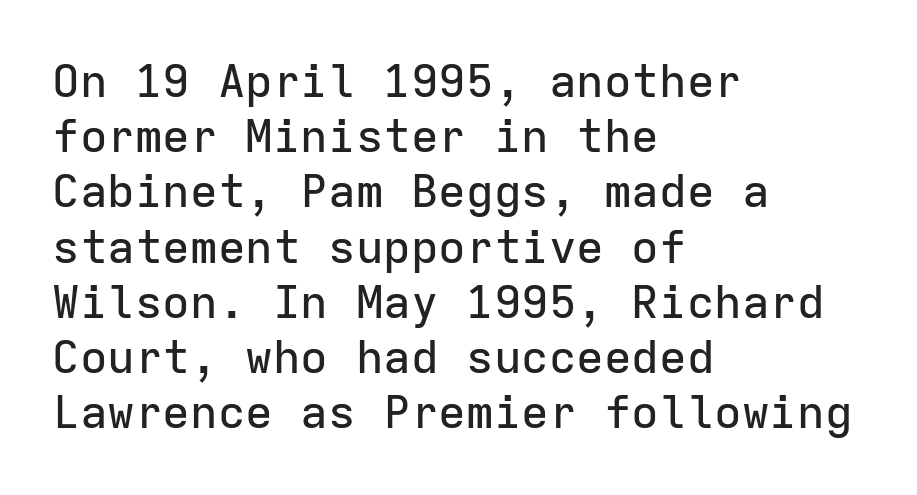
The image shows 46 px sans-serif type, upright, monospaced; set left-aligned, line spacing 1.2x, normal letter spacing, not underlined; low stroke contrast and a medium x-height.
